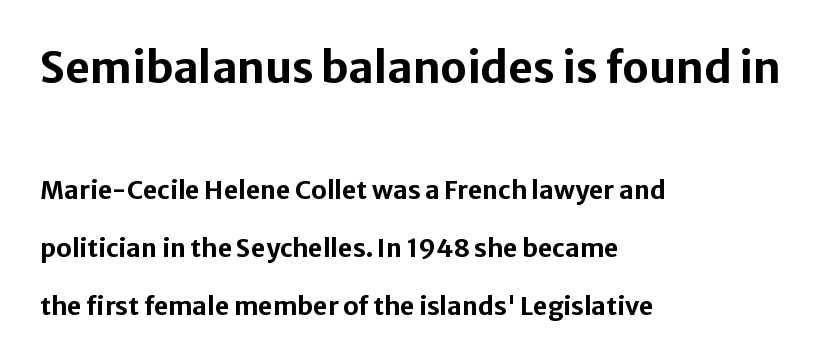
{"serif": "no", "italic": "no", "bold": "yes", "weight": "bold", "width": "normal", "stroke_contrast": "low", "x_height": "medium", "monospaced": "no", "underline": "no", "align": "left", "line_spacing": "loose", "line_spacing_ratio": 2.32, "letter_spacing": "normal", "letter_spacing_em": 0.0, "larger_block": "first", "size_ratio": 1.72, "glyph_px": 43}
